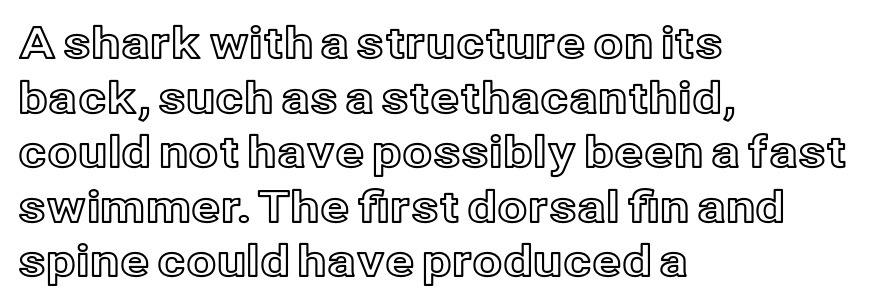
The image shows 43 px text type, upright; set left-aligned, normal line spacing (1.27x), normal letter spacing, not underlined; a medium x-height.
